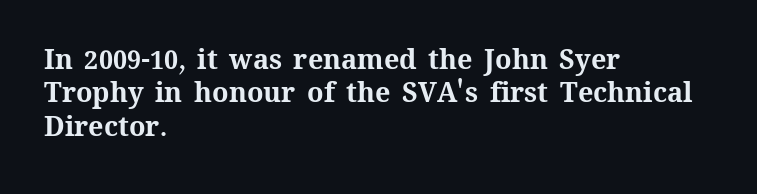
{"italic": "no", "bold": "yes", "underline": "no", "align": "left", "line_spacing_ratio": 1.24, "letter_spacing": "normal", "letter_spacing_em": 0.0, "glyph_px": 27}
